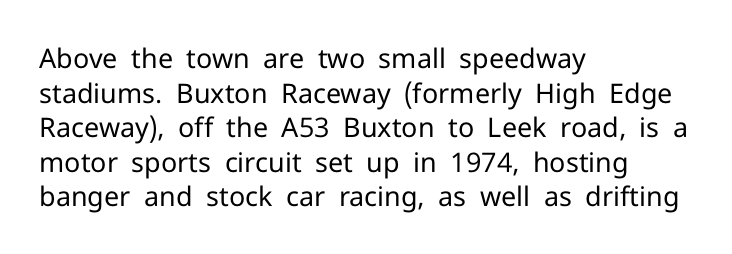
The block of text has a typical density, with ordinary space between rows. Which margin do the lines hug? The left one — the right edge is uneven. The space directly below the letters is spotless. This is the regular roman posture of the typeface. Does extra space separate the letters? No, they use regular spacing.
